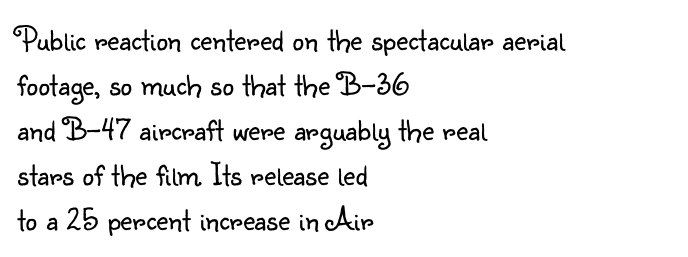
Each new line begins a customary step beneath the previous one. Students, note that the glyphs here touch the page at normal intervals. Letters rest on an invisible, unmarked baseline. No chunkiness to these letters — they're not bold.
